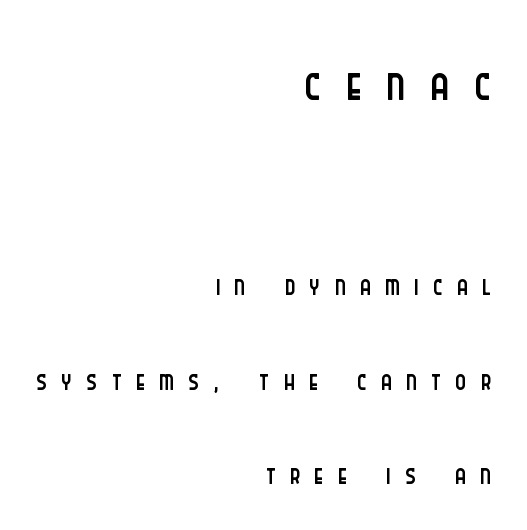
Baseline-to-baseline distance is far greater than the letter height. Size hierarchy here favors the leading block over the trailing one. The lettering holds an erect, upright posture throughout. Just letters on the line, the space beneath them empty. The designer went with a sans here, leaving each stem footless.
